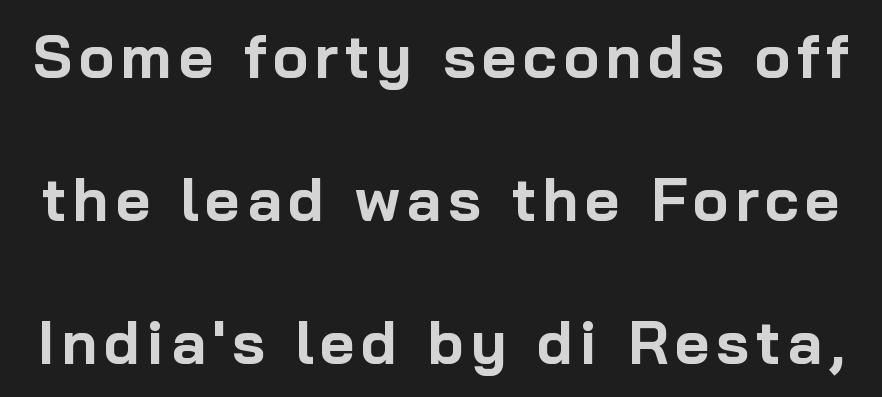
The image shows 60 px bold sans-serif type, upright; set loose line spacing (2.38x), not underlined; low stroke contrast and a medium x-height.
